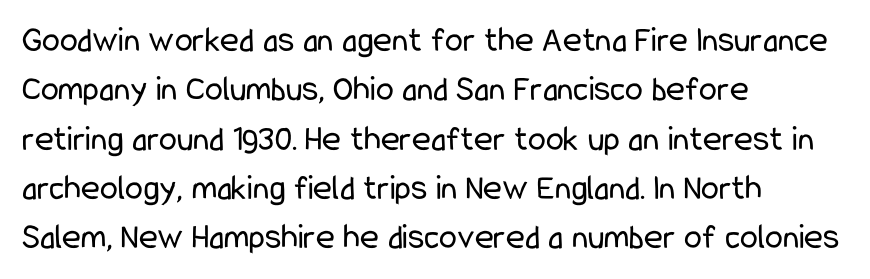
The glyphs in this specimen are sans serif. The gaps between neighbouring characters are ordinary and unremarkable. Ordinary non-slanted type is in use. All the whitespace from short lines collects on the right. Caption: face not bold, strokes unweighted. Successive baselines arrive at the customary interval.
